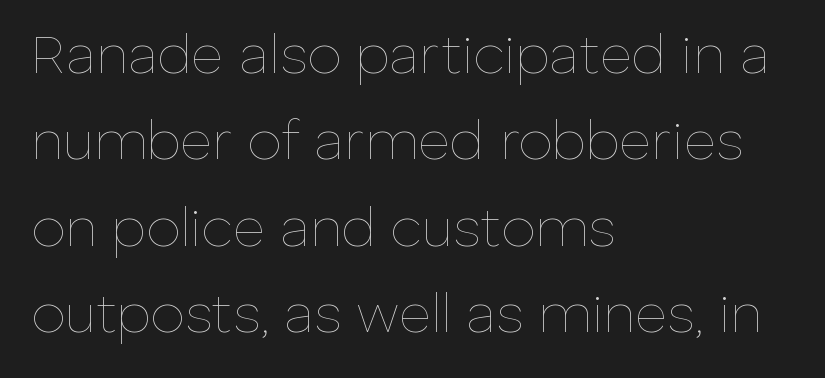
Q: Is the text bold? A: No.
Q: Is the text italic (slanted)? A: No, it is upright.
Q: Is the text underlined? A: No.
Q: How is the paragraph aligned? A: Left-aligned.
Q: Is the spacing between letters normal or unusually wide? A: Normal.
Q: Is the spacing between lines tight, normal or loose? A: Normal.
Q: Width (condensed, normal, or wide)? A: Normal.
Q: Stroke contrast? A: Low.
Q: x-height? A: Medium.
Q: Monospaced? A: No.
